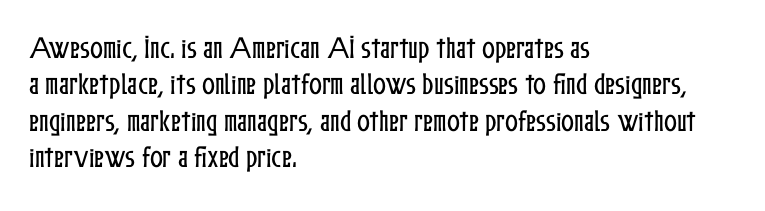
A normal amount of white space separates one row of letters from the next. Is there any slant? The stems are plumb. Nobody touched the tracking dial on this one. Quick note: underline off.
